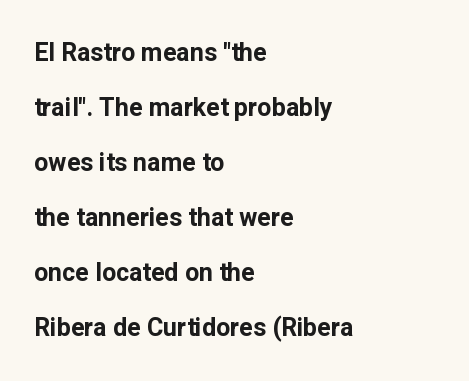
Typographic density is high because the face is bold. The block of text is sparse from top to bottom, with ample space between rows. Underline: absent. Is the block centered? No — it sits flush against the left margin.
